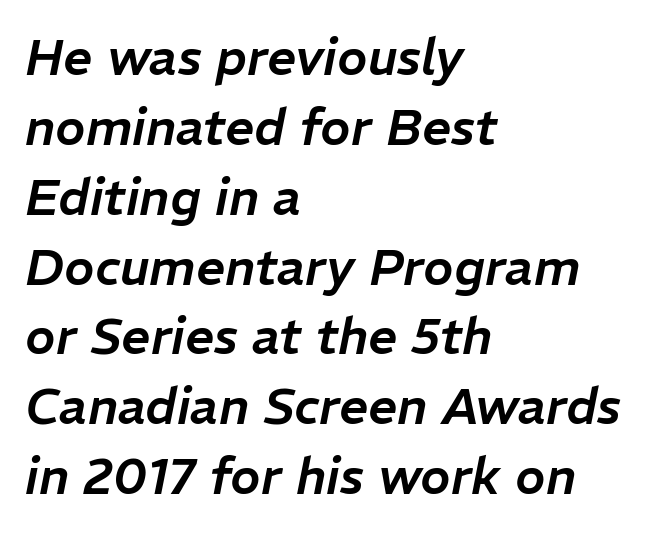
{"italic": "yes", "lean": "right", "slant_degrees": 11, "width": "normal", "stroke_contrast": "low", "x_height": "medium", "monospaced": "no", "underline": "no", "align": "left", "line_spacing": "normal", "line_spacing_ratio": 1.37, "letter_spacing": "normal", "letter_spacing_em": 0.0, "glyph_px": 51}
